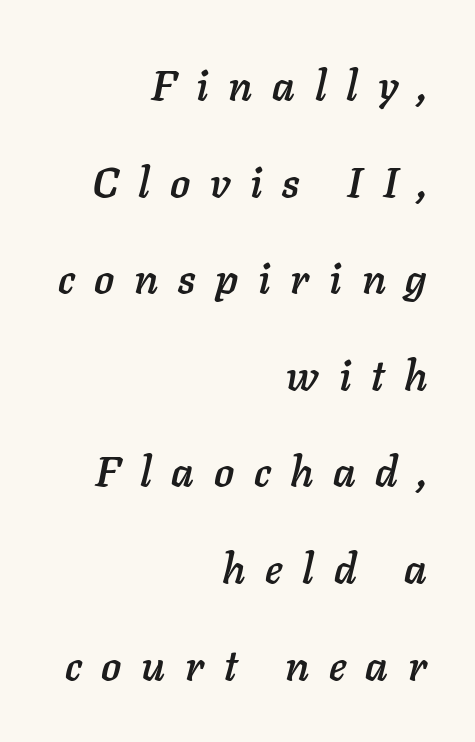
These lines have a slow, spaced-out rhythm from letter to letter. The passage is arranged like a letterhead date or caption credit — flush right. Any mark beneath the type? The region is blank. This is oblique type, the kind used for emphasis or titles. Loosely led — the rows are spread out. Think of a printed novel: that variable character pitch is what you see here.
